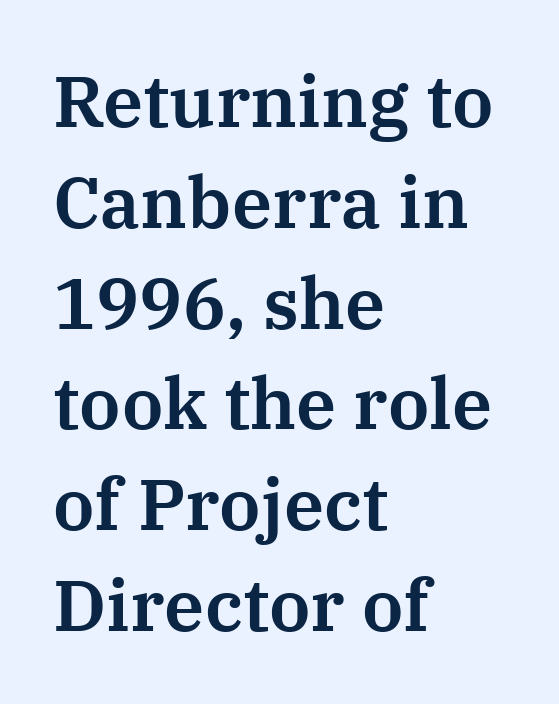
The image shows 72 px serif type, upright; set left-aligned, normal line spacing (1.4x), normal letter spacing, not underlined; medium stroke contrast and a medium x-height.
